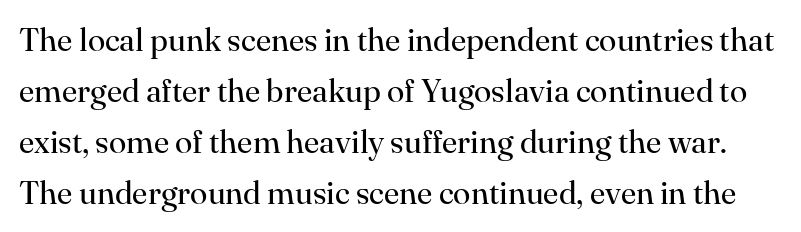
Q: Is the text bold? A: No.
Q: Is the text italic (slanted)? A: No, it is upright.
Q: Is the typeface a serif or a sans-serif typeface? A: Serif.
Q: Is the text underlined? A: No.
Q: Is the spacing between letters normal or unusually wide? A: Normal.
Q: Is the spacing between lines tight, normal or loose? A: Normal.
Q: Width (condensed, normal, or wide)? A: Normal.
Q: Stroke contrast? A: High.
Q: x-height? A: Small.
Q: Monospaced? A: No.
